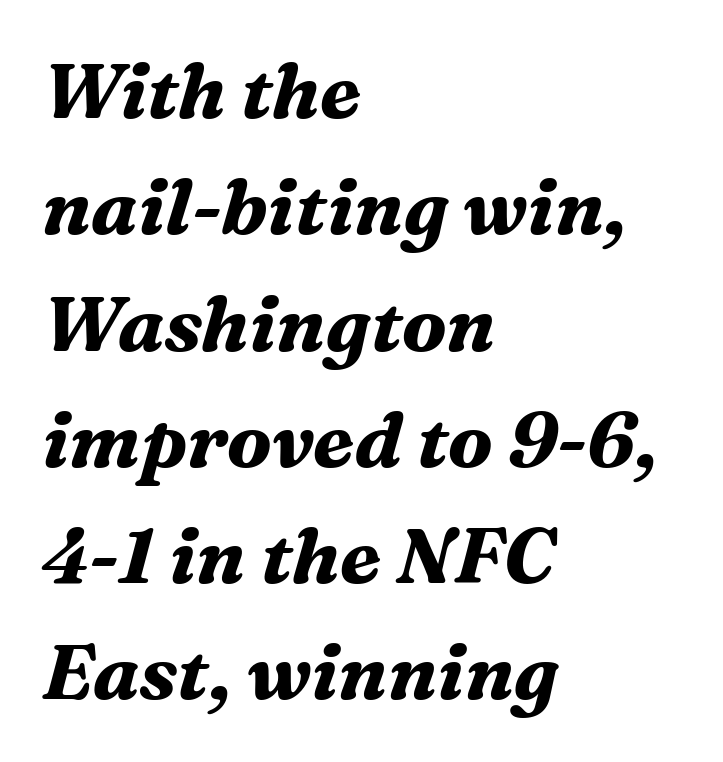
{"serif": "yes", "italic": "yes", "lean": "right", "slant_degrees": 16, "bold": "yes", "weight": "bold", "width": "normal", "stroke_contrast": "medium", "x_height": "medium", "monospaced": "no", "underline": "no", "align": "left", "line_spacing": "normal", "line_spacing_ratio": 1.51, "letter_spacing": "normal", "letter_spacing_em": 0.0, "glyph_px": 77}
